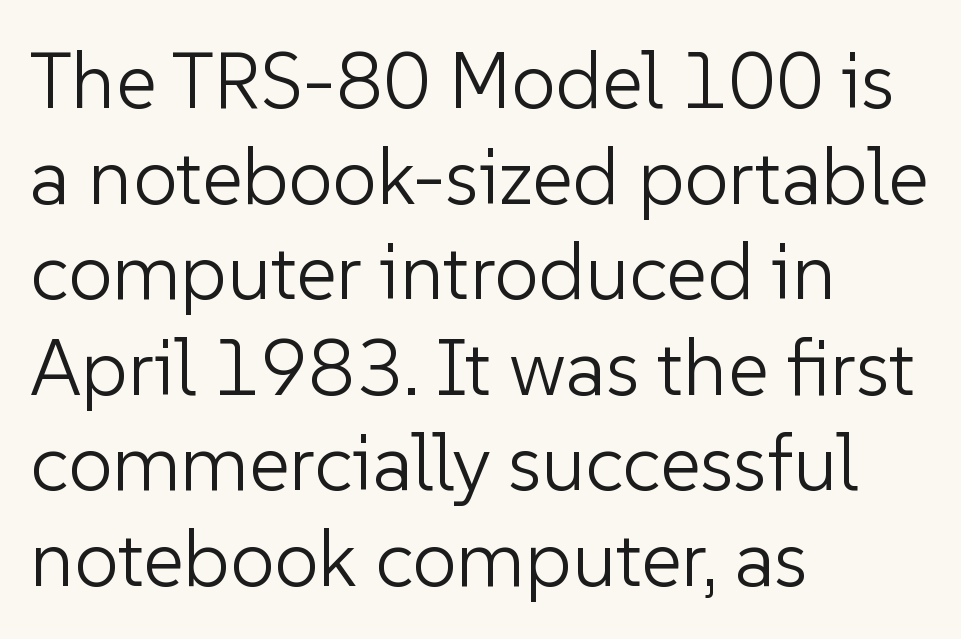
{"serif": "no", "italic": "no", "bold": "no", "weight": "light", "width": "normal", "stroke_contrast": "low", "x_height": "medium", "monospaced": "no", "underline": "no", "align": "left", "line_spacing_ratio": 1.21, "letter_spacing": "normal", "letter_spacing_em": 0.0, "glyph_px": 79}
